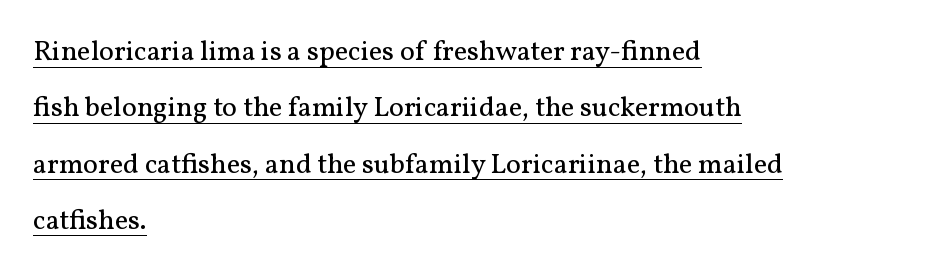
Q: Is the text bold? A: No.
Q: Is the text italic (slanted)? A: No, it is upright.
Q: Is the typeface a serif or a sans-serif typeface? A: Serif.
Q: Is the text underlined? A: Yes.
Q: How is the paragraph aligned? A: Left-aligned.
Q: Is the spacing between letters normal or unusually wide? A: Normal.
Q: Is the spacing between lines tight, normal or loose? A: Loose.
Q: Width (condensed, normal, or wide)? A: Normal.
Q: Stroke contrast? A: Medium.
Q: x-height? A: Medium.
Q: Monospaced? A: No.
